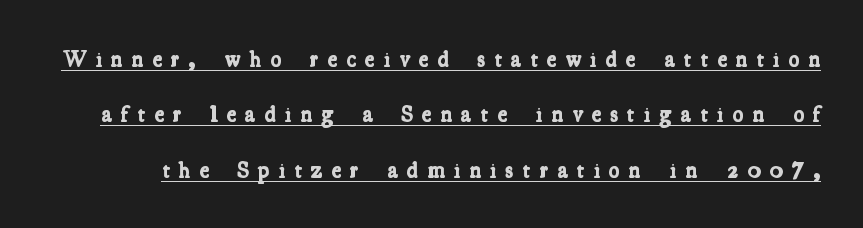
The image shows 23 px bold type; set loose line spacing (2.41x), unusually wide letter spacing (+0.38 em), underlined.
